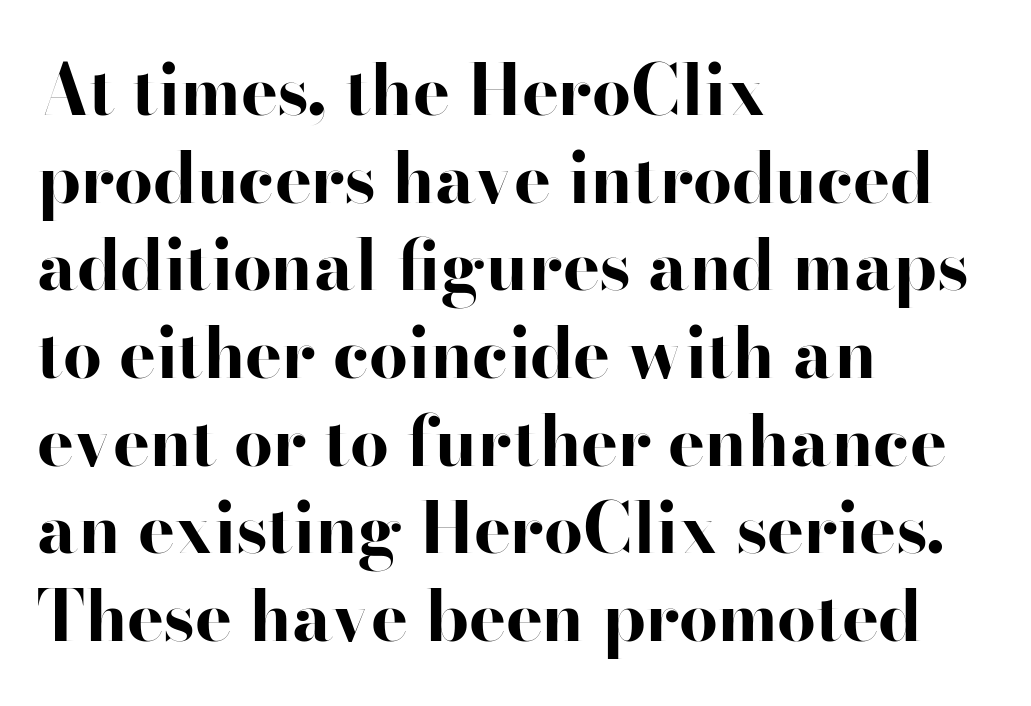
The image shows 69 px bold, wide sans-serif type, upright; set left-aligned, normal line spacing (1.27x), normal letter spacing, not underlined; high stroke contrast and a small x-height.
